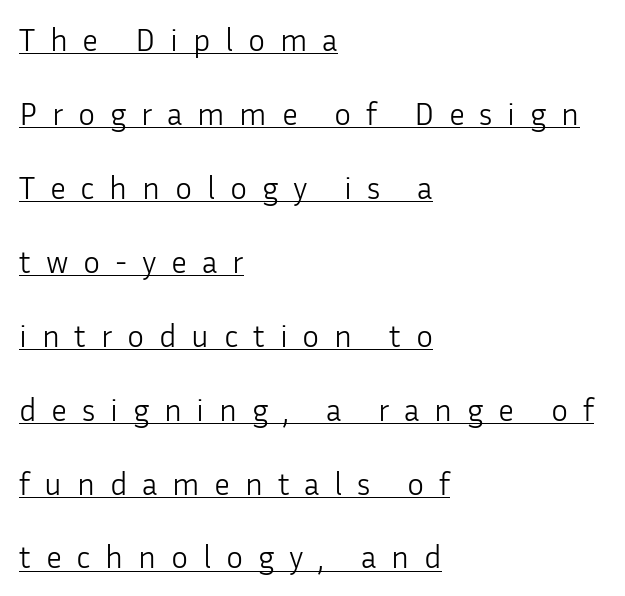
The image shows 32 px light sans-serif type, upright; set left-aligned, loose line spacing (2.31x), unusually wide letter spacing (+0.46 em), underlined; low stroke contrast and a medium x-height.
